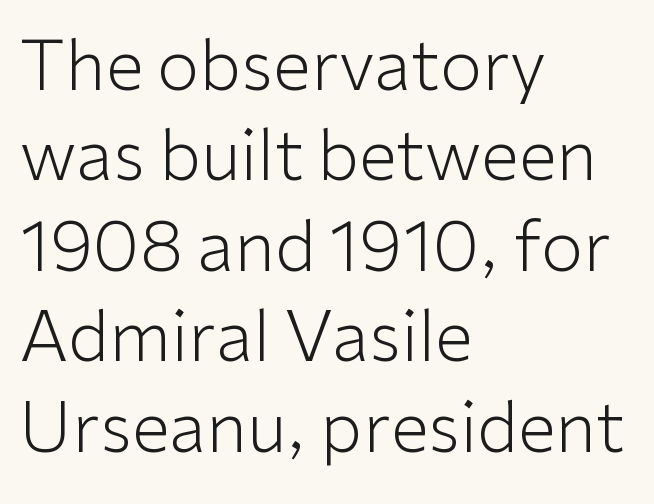
The image shows 69 px light sans-serif type, upright; set left-aligned, normal line spacing (1.31x), normal letter spacing, not underlined; low stroke contrast and a medium x-height.
